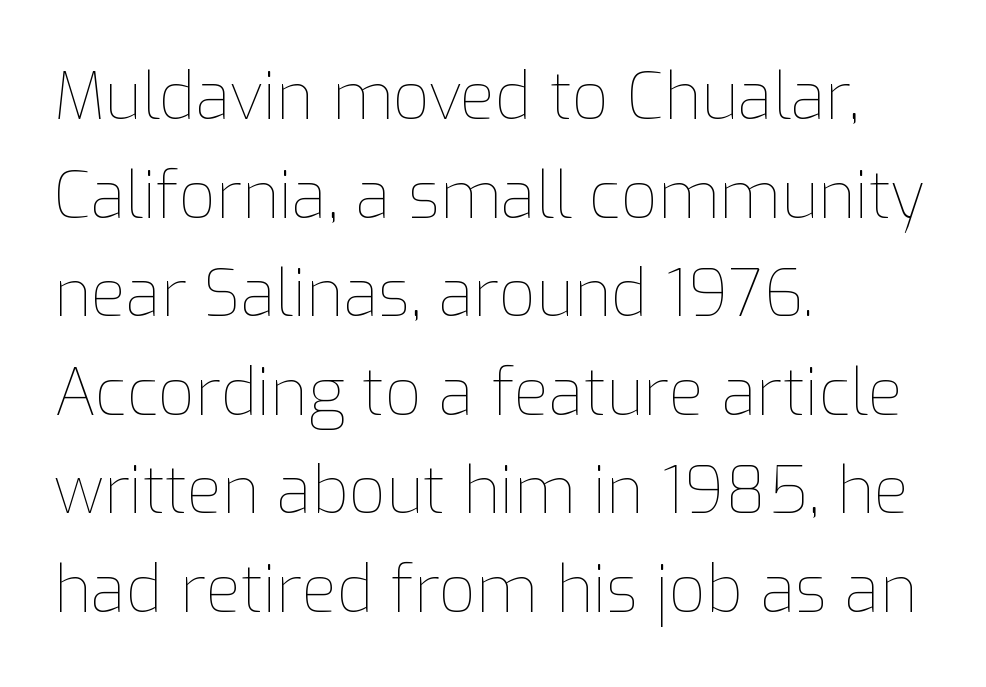
Q: Is the text bold? A: No.
Q: Is the text italic (slanted)? A: No, it is upright.
Q: Is the text underlined? A: No.
Q: How is the paragraph aligned? A: Left-aligned.
Q: Is the spacing between letters normal or unusually wide? A: Normal.
Q: Is the spacing between lines tight, normal or loose? A: Normal.
Q: Width (condensed, normal, or wide)? A: Normal.
Q: Stroke contrast? A: Low.
Q: x-height? A: Medium.
Q: Monospaced? A: No.
